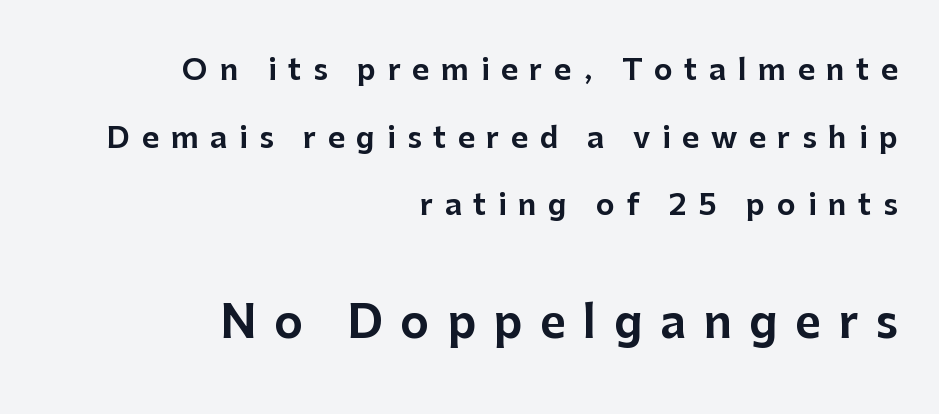
The image shows 44 px sans-serif type, upright; set right-aligned, loose line spacing (2.33x), unusually wide letter spacing (+0.4 em), not underlined; the second (bottom) block is 1.52x larger; low stroke contrast and a medium x-height.
